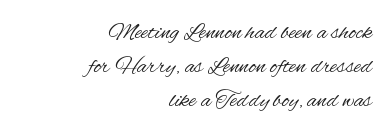
The image shows 24 px text type; set right-aligned, normal line spacing (1.41x), normal letter spacing, not underlined.
